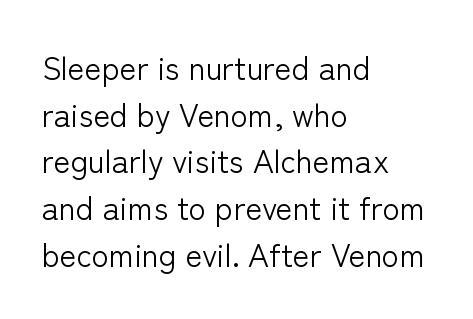
{"serif": "no", "italic": "no", "bold": "no", "weight": "light", "width": "normal", "stroke_contrast": "low", "x_height": "medium", "monospaced": "no", "underline": "no", "align": "left", "line_spacing": "normal", "line_spacing_ratio": 1.46, "letter_spacing": "normal", "letter_spacing_em": 0.0, "glyph_px": 32}
